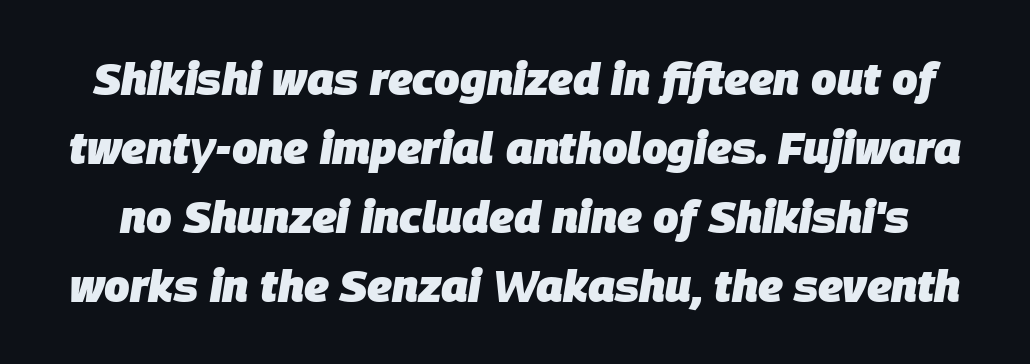
Q: Is the text bold? A: Yes.
Q: Is the text italic (slanted)? A: Yes, it leans right by about 9 degrees.
Q: Is the text underlined? A: No.
Q: Is the spacing between letters normal or unusually wide? A: Normal.
Q: Is the spacing between lines tight, normal or loose? A: Normal.
Q: Width (condensed, normal, or wide)? A: Normal.
Q: Stroke contrast? A: Low.
Q: x-height? A: Large.
Q: Monospaced? A: No.
